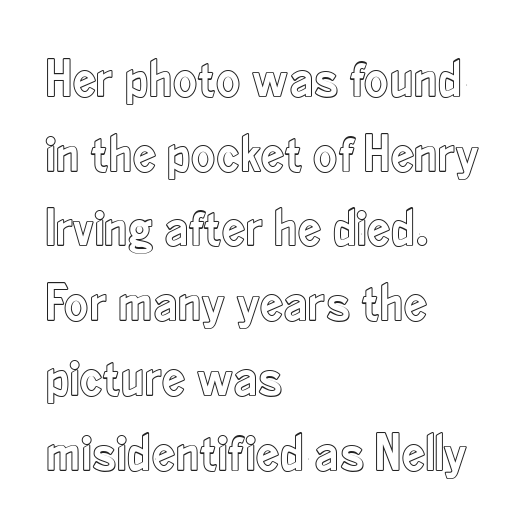
You could call the tracking neutral — neither tight nor loose. Does the copy run flush right? No — it runs flush left. Does the leading feel generous? No, just average. The lettering stays uniformly vertical, giving the passage a roman look. Note the varied advance widths — an 'i' is clearly narrower than an 'm'. Underline: absent.
